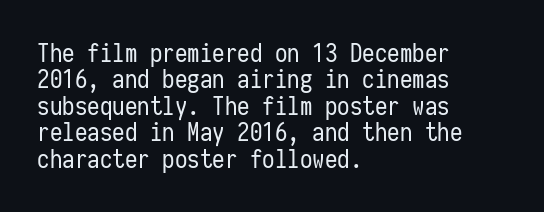
{"italic": "no", "bold": "no", "underline": "no", "align": "left", "line_spacing": "tight", "line_spacing_ratio": 1.06, "letter_spacing": "normal", "letter_spacing_em": 0.0, "glyph_px": 25}
